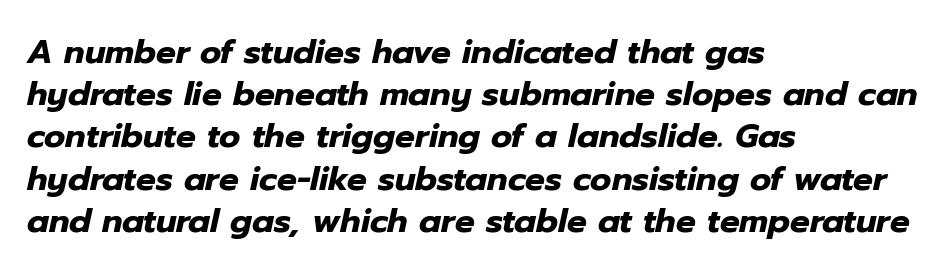
The image shows 33 px heavy type, italic (leaning right); set left-aligned, normal line spacing (1.28x), normal letter spacing, not underlined; low stroke contrast and a medium x-height.
